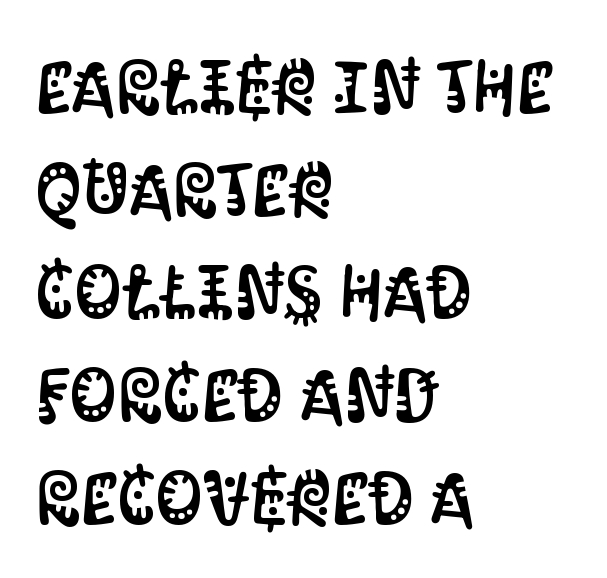
Every character sits straight up, as roman type does. These lines stack with their left ends in a neat column. The rendering uses natural spacing where letterforms have individual widths. These lines keep a tight, regular rhythm from letter to letter.
